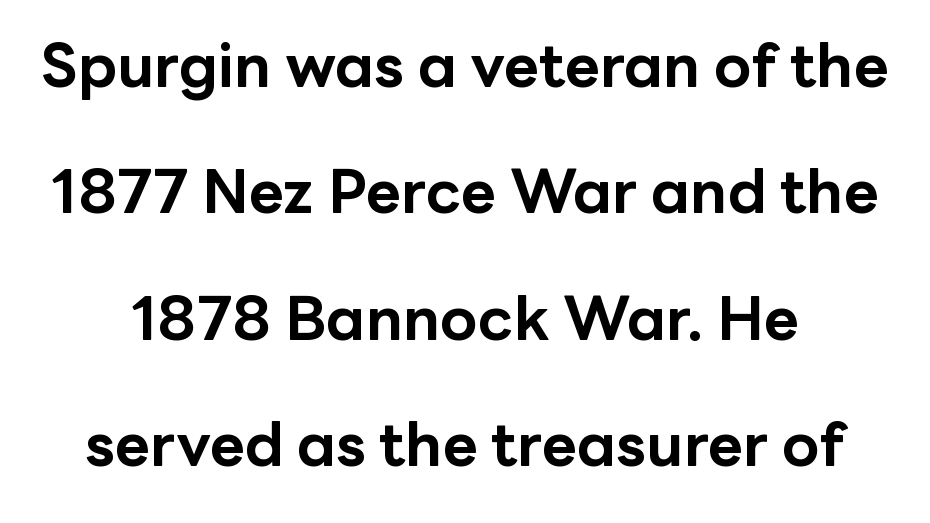
{"serif": "no", "italic": "no", "bold": "yes", "weight": "bold", "width": "normal", "stroke_contrast": "low", "x_height": "medium", "monospaced": "no", "underline": "no", "align": "center", "line_spacing": "loose", "line_spacing_ratio": 2.07, "letter_spacing": "normal", "letter_spacing_em": 0.0, "glyph_px": 61}
